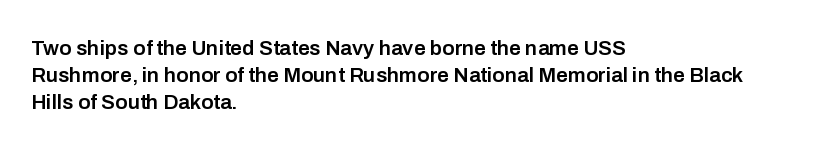
The image shows 21 px text type, upright; set left-aligned, normal line spacing (1.28x), normal letter spacing, not underlined.
